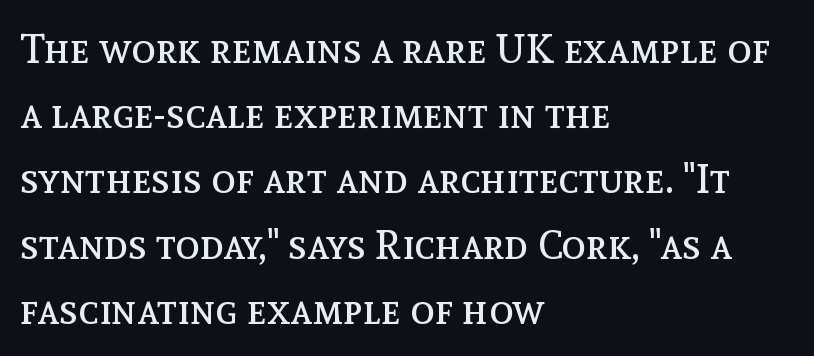
The image shows 41 px regular-weight type, upright; set left-aligned, normal line spacing (1.59x), normal letter spacing, not underlined; a medium x-height.
